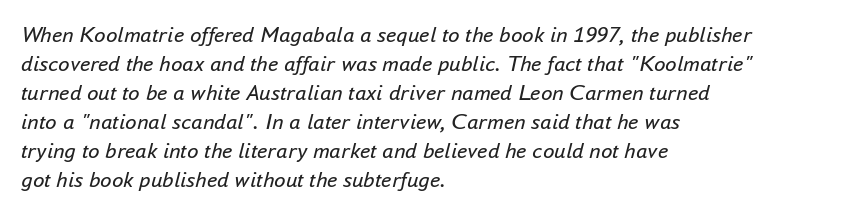
Q: Is the text bold? A: No.
Q: Is the text italic (slanted)? A: Yes, it leans right by about 16 degrees.
Q: Is the text underlined? A: No.
Q: How is the paragraph aligned? A: Left-aligned.
Q: Is the spacing between letters normal or unusually wide? A: Normal.
Q: Is the spacing between lines tight, normal or loose? A: Normal.
